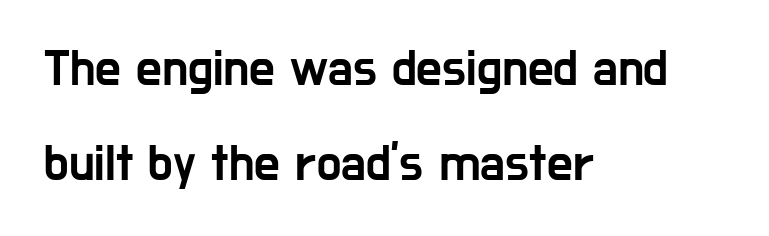
The image shows 51 px condensed sans-serif type, upright; set left-aligned, line spacing 1.87x, normal letter spacing, not underlined; low stroke contrast and a medium x-height.
